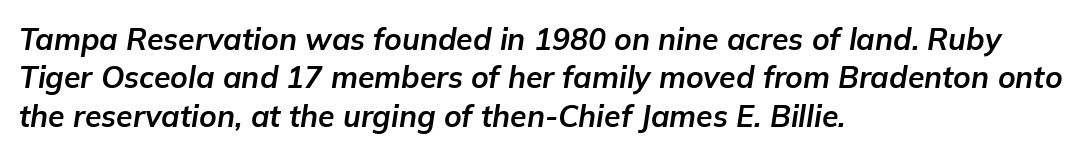
The image shows 30 px bold type, italic (leaning right); set left-aligned, normal line spacing (1.28x), normal letter spacing, not underlined; low stroke contrast and a medium x-height.
